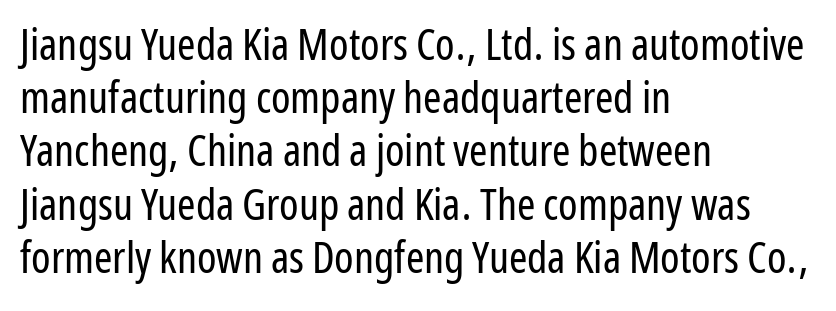
The image shows 44 px regular-weight, condensed sans-serif type, upright; set left-aligned, line spacing 1.21x, normal letter spacing, not underlined; low stroke contrast and a medium x-height.
